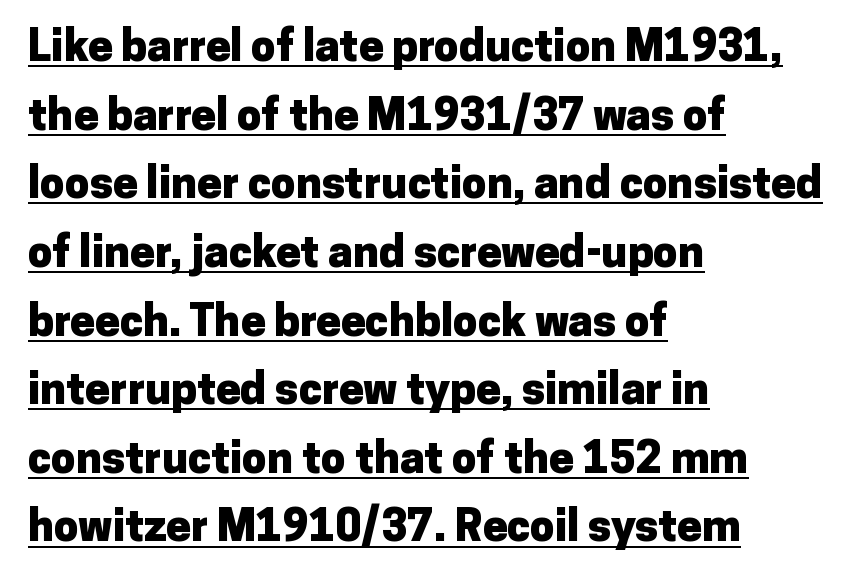
The image shows 44 px heavy sans-serif type, upright; set left-aligned, normal line spacing (1.56x), normal letter spacing, underlined; low stroke contrast and a medium x-height.
